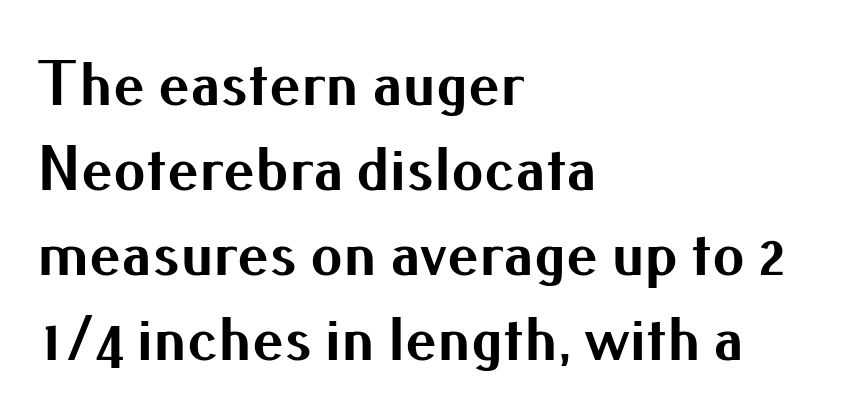
Q: Is the text bold? A: Yes.
Q: Is the text italic (slanted)? A: No, it is upright.
Q: Is the typeface a serif or a sans-serif typeface? A: Sans-serif.
Q: Is the text underlined? A: No.
Q: How is the paragraph aligned? A: Left-aligned.
Q: Is the spacing between letters normal or unusually wide? A: Normal.
Q: Is the spacing between lines tight, normal or loose? A: Normal.
Q: Width (condensed, normal, or wide)? A: Normal.
Q: Stroke contrast? A: Medium.
Q: x-height? A: Small.
Q: Monospaced? A: No.
